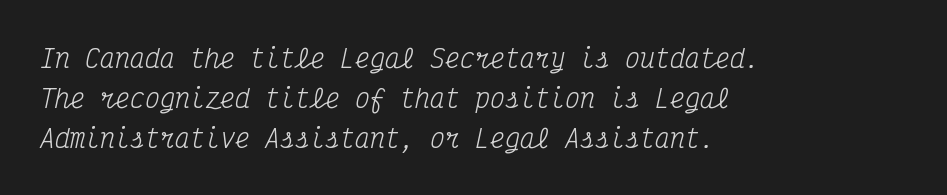
Q: Is the text bold? A: No.
Q: Is the text italic (slanted)? A: Yes, it leans right by about 12 degrees.
Q: Is the text underlined? A: No.
Q: How is the paragraph aligned? A: Left-aligned.
Q: Is the spacing between letters normal or unusually wide? A: Normal.
Q: Is the spacing between lines tight, normal or loose? A: Normal.
